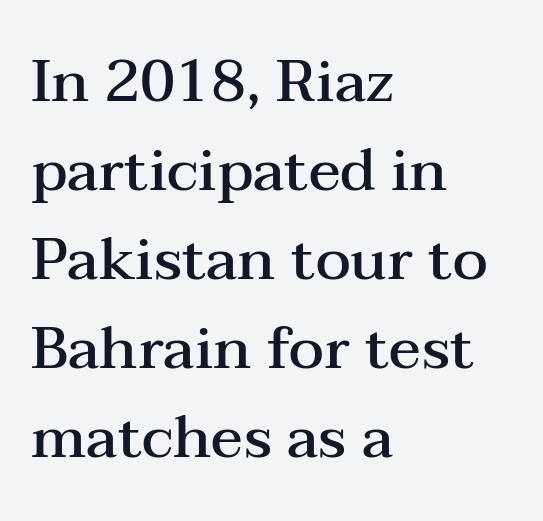
The rendering shows small feet on the letterforms — a serif design. Is this a fixed-width face? No — the glyphs have proportional, varying widths. Every letter is mildly thick-stroked: semibold rather than bold. The paragraph has a hard left edge and a soft right edge.
